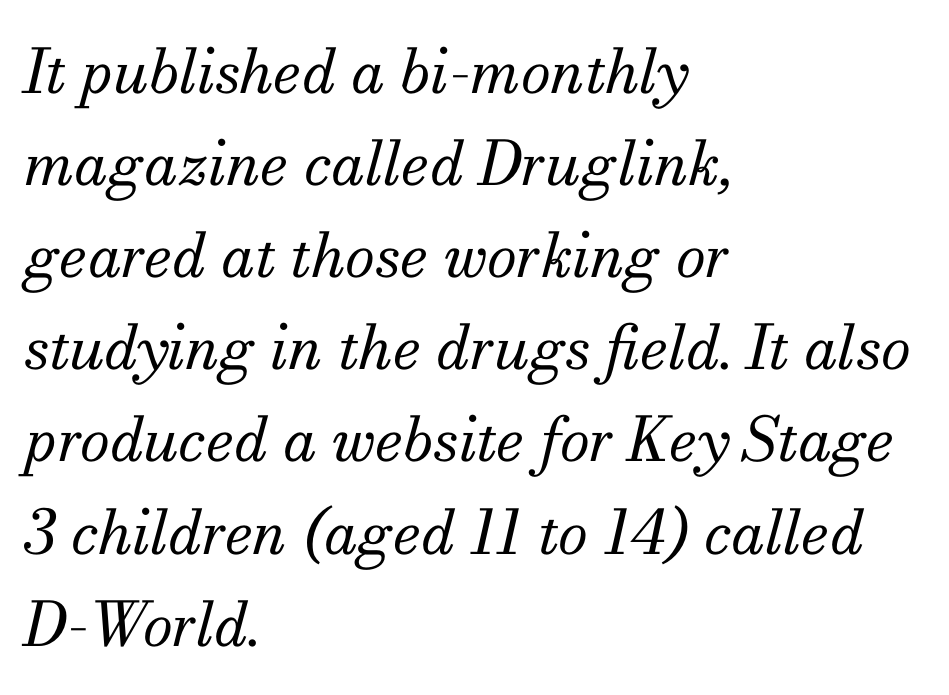
{"serif": "yes", "italic": "yes", "lean": "right", "slant_degrees": 13, "bold": "no", "weight": "regular", "width": "normal", "stroke_contrast": "medium", "x_height": "small", "monospaced": "no", "underline": "no", "align": "left", "line_spacing": "normal", "line_spacing_ratio": 1.51, "letter_spacing": "normal", "letter_spacing_em": 0.0, "glyph_px": 61}
